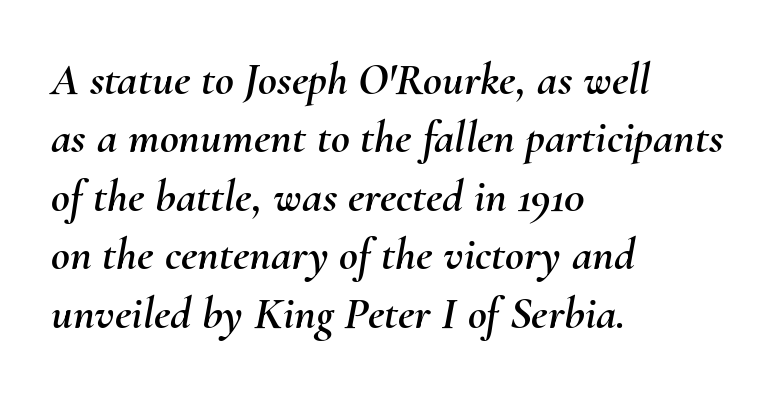
{"italic": "yes", "lean": "right", "slant_degrees": 10, "width": "normal", "stroke_contrast": "medium", "x_height": "small", "monospaced": "no", "underline": "no", "align": "left", "line_spacing": "normal", "line_spacing_ratio": 1.27, "letter_spacing": "normal", "letter_spacing_em": 0.0, "glyph_px": 46}
